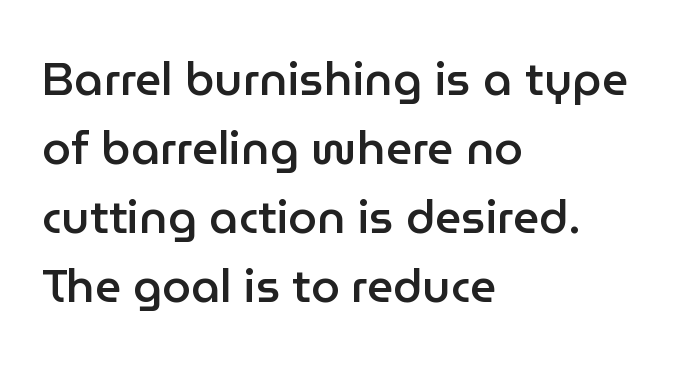
{"serif": "no", "italic": "no", "bold": "semi", "weight": "semibold", "width": "normal", "stroke_contrast": "low", "x_height": "medium", "monospaced": "no", "underline": "no", "align": "left", "line_spacing": "normal", "line_spacing_ratio": 1.5, "letter_spacing": "normal", "letter_spacing_em": 0.0, "glyph_px": 46}
